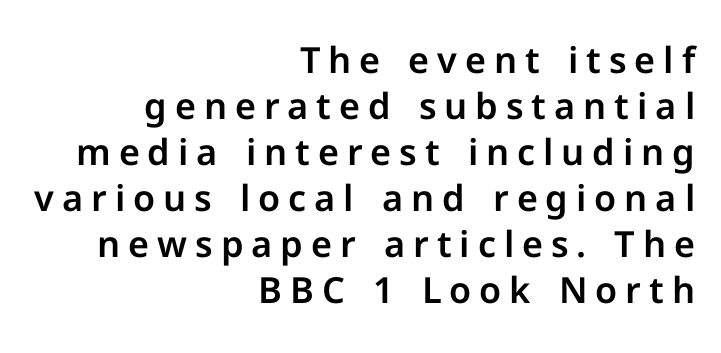
The image shows 36 px sans-serif type, upright; set right-aligned, normal line spacing (1.28x), unusually wide letter spacing (+0.22 em), not underlined; low stroke contrast and a medium x-height.
